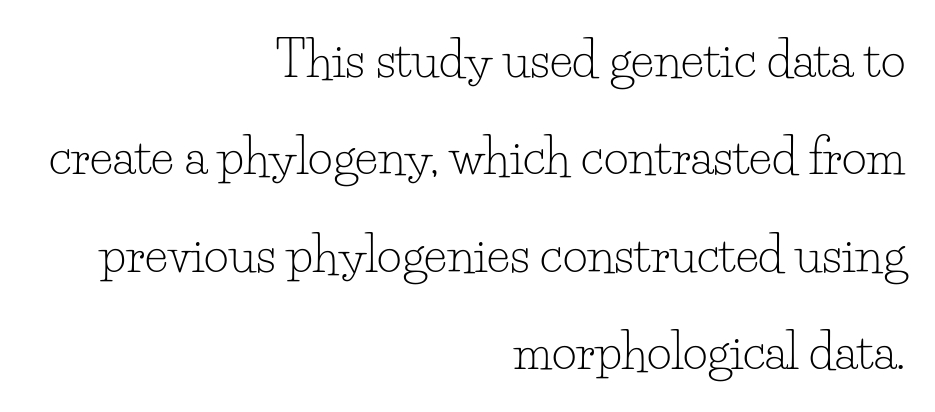
Horizontally, the lines are justified to the trailing edge only. Glyph-to-glyph distance matches everyday printed text. Each letter's strokes conclude with small projecting serifs. The rendering uses natural spacing where letterforms have individual widths. No italicization has been applied; the sample stays upright. No heavy texture on the line: the type isn't bold.
